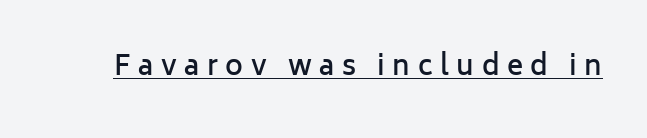
The image shows 27 px text type, upright; set unusually wide letter spacing (+0.28 em), underlined.
